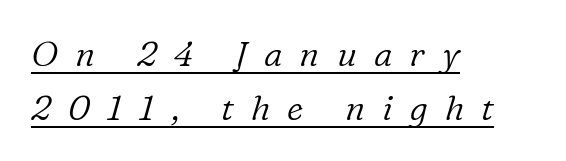
Q: Is the text bold? A: No.
Q: Is the text italic (slanted)? A: Yes, it leans right by about 16 degrees.
Q: Is the typeface a serif or a sans-serif typeface? A: Serif.
Q: Is the text underlined? A: Yes.
Q: How is the paragraph aligned? A: Left-aligned.
Q: Is the spacing between letters normal or unusually wide? A: Unusually wide.
Q: Is the spacing between lines tight, normal or loose? A: Normal.
Q: Width (condensed, normal, or wide)? A: Normal.
Q: Stroke contrast? A: Low.
Q: x-height? A: Medium.
Q: Monospaced? A: No.
